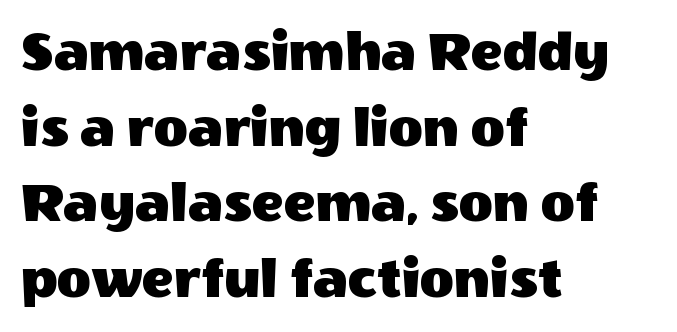
The image shows 59 px sans-serif type, upright; set left-aligned, normal line spacing (1.28x), normal letter spacing, not underlined; a large x-height.
